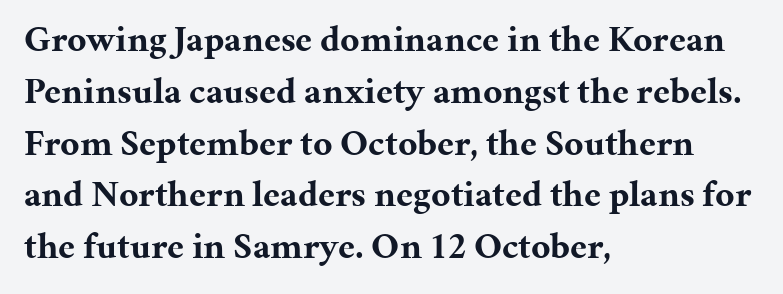
The sample has been set heavy, in full bold. Each letter keeps its own natural width here, so spacing adapts to shape. Line beginnings align vertically; line endings do not. A normal amount of white space separates one row of letters from the next. Ordinary non-slanted type is in use.
